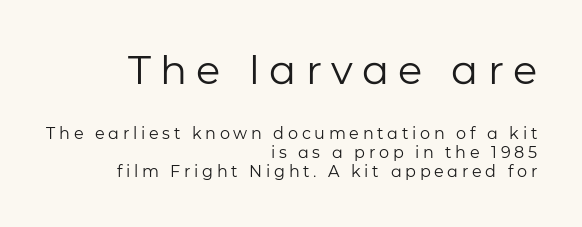
The image shows 40 px regular-weight sans-serif type, upright; set right-aligned, line spacing 1.16x, unusually wide letter spacing (+0.23 em), not underlined; the first (top) block is 2.5x larger; low stroke contrast and a medium x-height.
